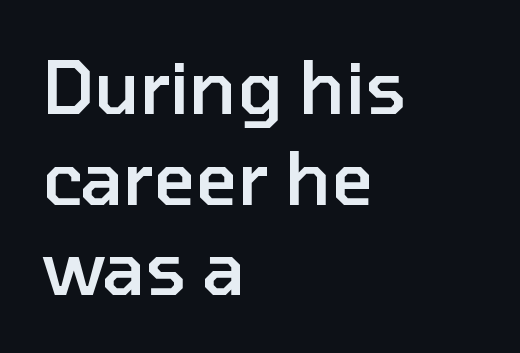
The image shows 72 px semibold sans-serif type, upright; set left-aligned, normal line spacing (1.26x), normal letter spacing, not underlined; low stroke contrast and a medium x-height.
